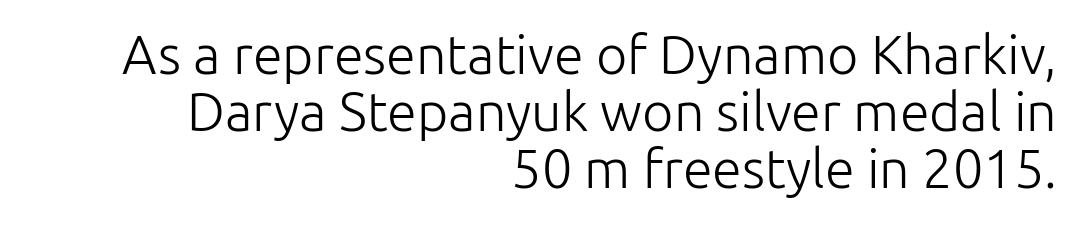
The image shows 54 px light sans-serif type, upright; set right-aligned, tight line spacing (1.06x), normal letter spacing, not underlined; low stroke contrast and a medium x-height.
